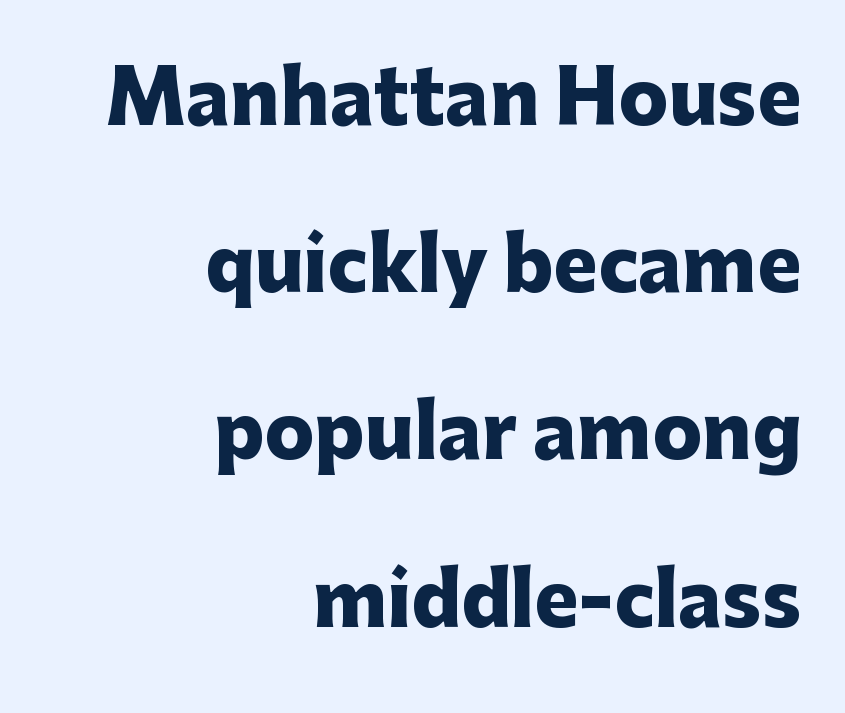
If you measured baseline to baseline, you'd find a long distance. Serif or sans? Sans — the stroke terminals are bare. You can tell it's not italic because the verticals are truly vertical. Short and long lines alike share a common ending point at right. Check under the words: just untouched page. Observe the ordinary spacing: letters are neighbours, not strangers.
